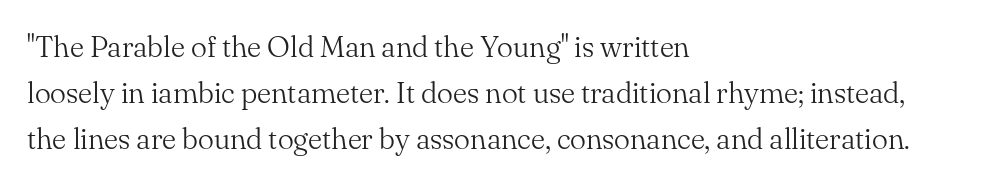
Q: Is the text bold? A: No.
Q: Is the text italic (slanted)? A: No, it is upright.
Q: Is the typeface a serif or a sans-serif typeface? A: Serif.
Q: Is the text underlined? A: No.
Q: How is the paragraph aligned? A: Left-aligned.
Q: Is the spacing between letters normal or unusually wide? A: Normal.
Q: Is the spacing between lines tight, normal or loose? A: Normal.
Q: Width (condensed, normal, or wide)? A: Normal.
Q: Stroke contrast? A: Medium.
Q: x-height? A: Small.
Q: Monospaced? A: No.
